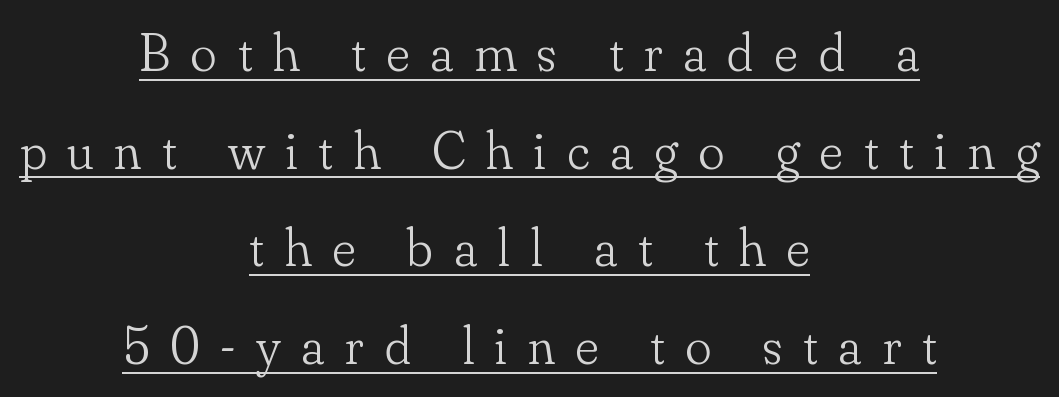
The image shows 54 px light serif type, upright; set centered, line spacing 1.81x, unusually wide letter spacing (+0.39 em), underlined; low stroke contrast and a small x-height.
